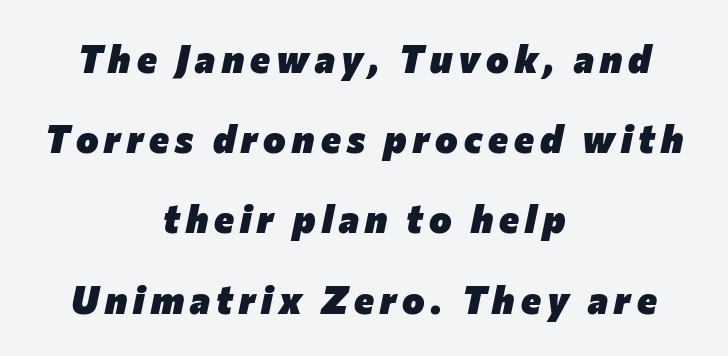
The image shows 38 px heavy type, italic (leaning right); set centered, loose line spacing (2.11x), not underlined; low stroke contrast and a medium x-height.
